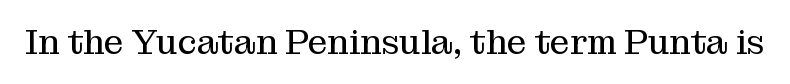
The image shows 35 px regular-weight serif type, upright; set normal letter spacing, not underlined; medium stroke contrast and a medium x-height.
